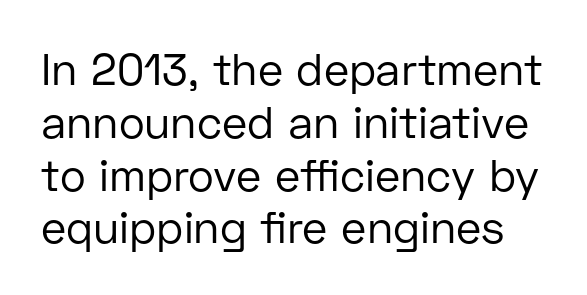
Q: Is the text bold? A: No.
Q: Is the text italic (slanted)? A: No, it is upright.
Q: Is the typeface a serif or a sans-serif typeface? A: Sans-serif.
Q: Is the text underlined? A: No.
Q: Is the spacing between letters normal or unusually wide? A: Normal.
Q: Width (condensed, normal, or wide)? A: Normal.
Q: Stroke contrast? A: Low.
Q: x-height? A: Medium.
Q: Monospaced? A: No.
